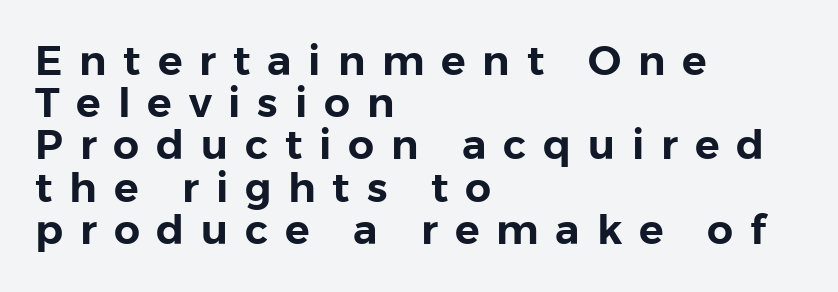
Note the varied advance widths — an 'i' is clearly narrower than an 'm'. Check where the strokes stop: nothing finishes them off — pure sans. Vertically, the passage feels compressed, each row crowding the next. Does extra space separate the letters? Yes, quite a lot of it.
